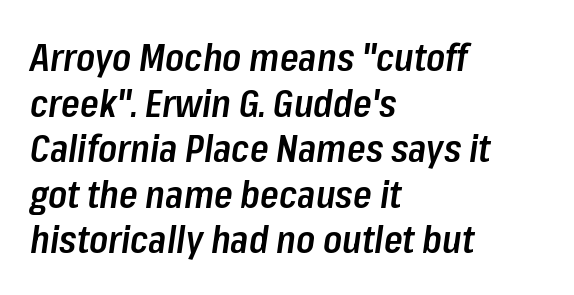
{"italic": "yes", "lean": "right", "slant_degrees": 8, "bold": "semi", "weight": "semibold", "width": "condensed", "stroke_contrast": "low", "x_height": "medium", "monospaced": "no", "underline": "no", "align": "left", "line_spacing_ratio": 1.2, "letter_spacing": "normal", "letter_spacing_em": 0.0, "glyph_px": 38}
